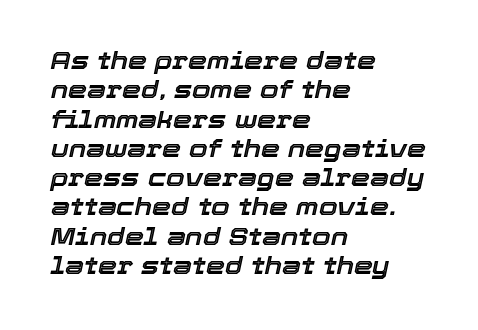
Casual observation: everything's shoved over to the left. Tracking here is standard; glyphs follow each other at the usual distance. The axis of the letterforms is tilted away from vertical. Check the space under the baseline: it is left empty.
